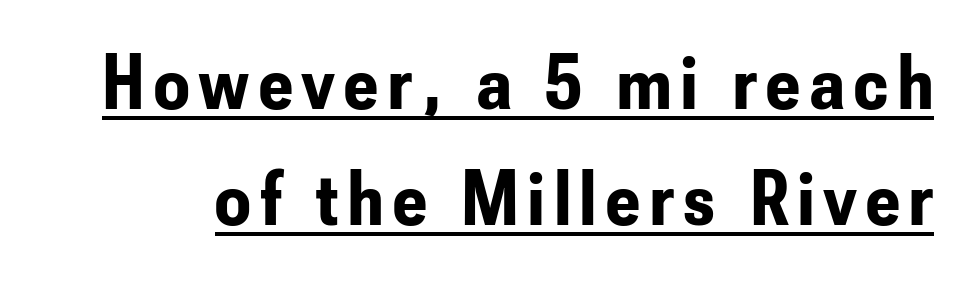
{"serif": "no", "italic": "no", "bold": "yes", "weight": "bold", "width": "condensed", "stroke_contrast": "low", "x_height": "small", "monospaced": "no", "underline": "yes", "line_spacing": "normal", "line_spacing_ratio": 1.49, "glyph_px": 78}
